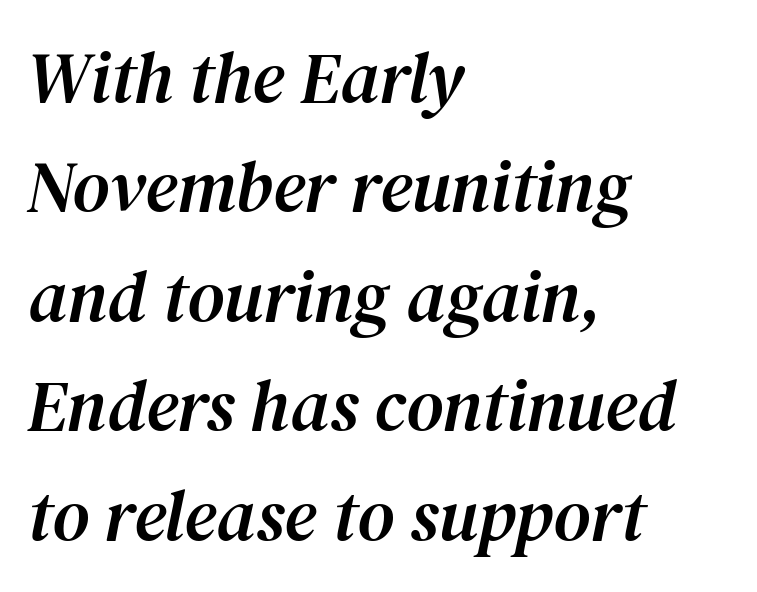
Q: Is the text italic (slanted)? A: Yes, it leans right by about 12 degrees.
Q: Is the typeface a serif or a sans-serif typeface? A: Serif.
Q: Is the text underlined? A: No.
Q: How is the paragraph aligned? A: Left-aligned.
Q: Is the spacing between letters normal or unusually wide? A: Normal.
Q: Is the spacing between lines tight, normal or loose? A: Normal.
Q: Width (condensed, normal, or wide)? A: Normal.
Q: Stroke contrast? A: Medium.
Q: x-height? A: Medium.
Q: Monospaced? A: No.
